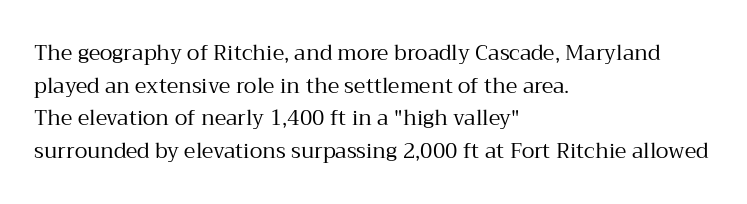
{"italic": "no", "bold": "no", "underline": "no", "align": "left", "line_spacing": "normal", "line_spacing_ratio": 1.55, "letter_spacing": "normal", "letter_spacing_em": 0.0, "glyph_px": 21}
